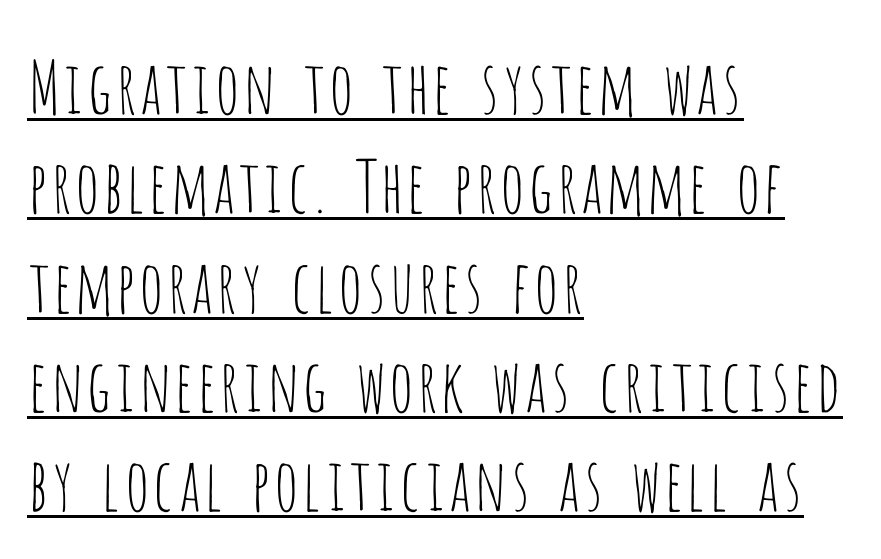
Q: Is the text bold? A: No.
Q: Is the text italic (slanted)? A: No, it is upright.
Q: Is the typeface a serif or a sans-serif typeface? A: Sans-serif.
Q: Is the text underlined? A: Yes.
Q: How is the paragraph aligned? A: Left-aligned.
Q: Is the spacing between letters normal or unusually wide? A: Normal.
Q: Is the spacing between lines tight, normal or loose? A: Normal.
Q: Width (condensed, normal, or wide)? A: Condensed.
Q: Stroke contrast? A: Low.
Q: x-height? A: Large.
Q: Monospaced? A: No.
